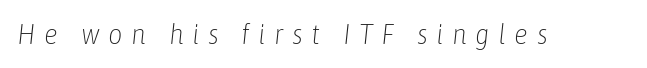
The image shows 28 px light, condensed type, italic (leaning right); set unusually wide letter spacing (+0.31 em), not underlined; low stroke contrast and a medium x-height.
